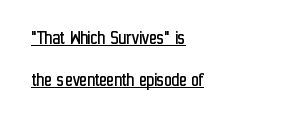
The image shows 20 px text type, upright; set left-aligned, loose line spacing (2.12x), normal letter spacing, underlined.
